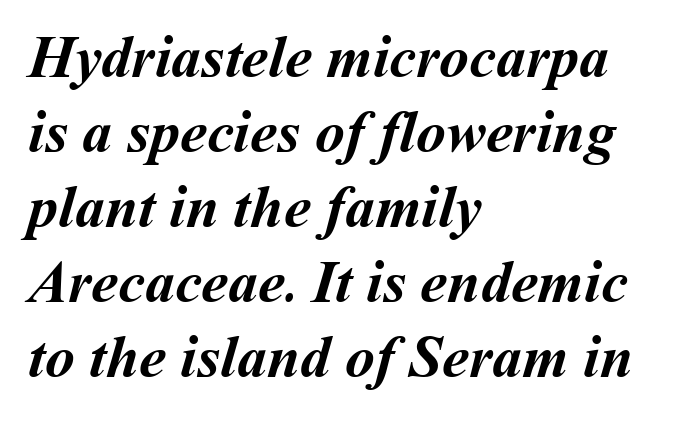
The compositor pushed each line to the left boundary. The rows are spaced the way most documents space them. Think of a printed novel: that variable character pitch is what you see here. Nobody touched the tracking dial on this one. Check the space under the baseline: it is left empty. The font is running at its bold setting.
